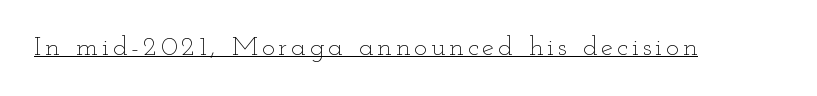
{"italic": "no", "bold": "no", "underline": "yes", "glyph_px": 27}
